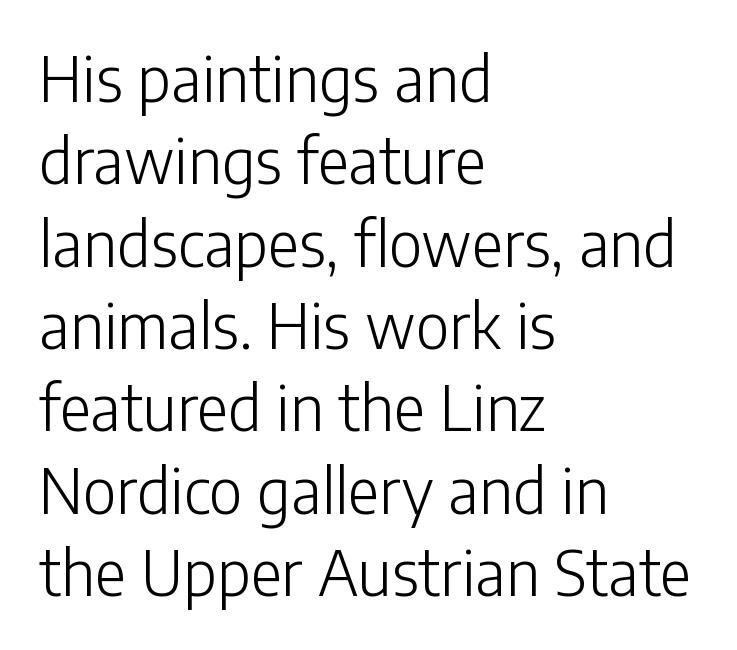
A roman cut, with each character standing at attention. Unmarked baselines from the first word to the last. Short note: letters normally spaced. Summary of vertical rhythm: regular, with standard interline spacing.
